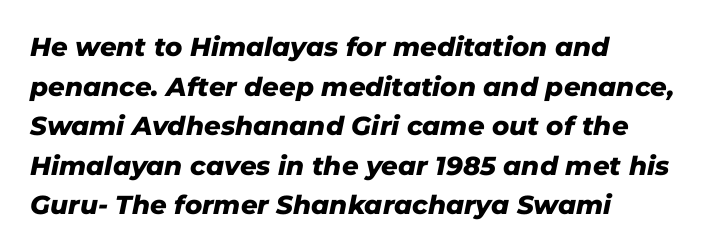
{"italic": "yes", "lean": "right", "slant_degrees": 11, "bold": "yes", "underline": "no", "align": "left", "line_spacing": "normal", "line_spacing_ratio": 1.52, "letter_spacing": "normal", "letter_spacing_em": 0.0, "glyph_px": 26}
